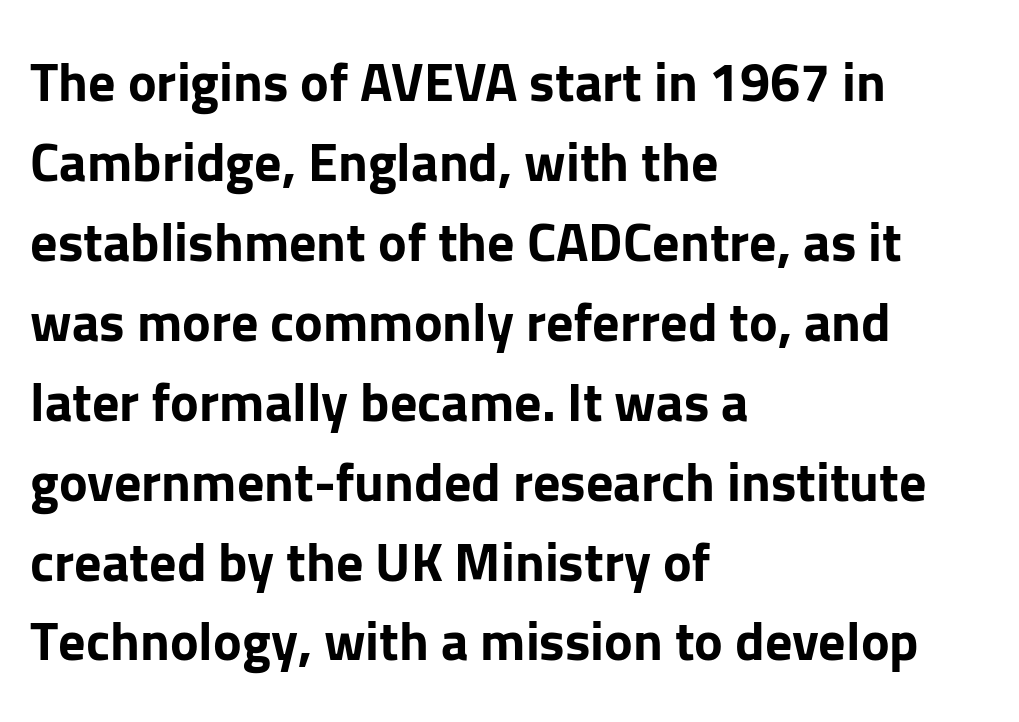
Successive baselines arrive at the customary interval. Standard letterfit; no display-style spreading of the glyphs. Stroke thickness is high; the sample reads as a true bold. These lines are rendered in a variable-pitch font. Rendered with straight, roman letterforms.
